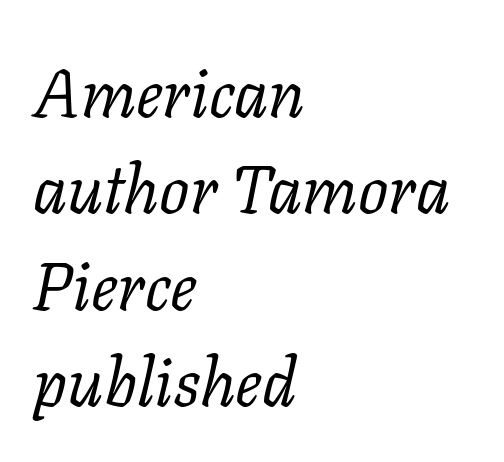
Q: Is the text bold? A: No.
Q: Is the text italic (slanted)? A: Yes, it leans right by about 11 degrees.
Q: Is the typeface a serif or a sans-serif typeface? A: Serif.
Q: Is the text underlined? A: No.
Q: How is the paragraph aligned? A: Left-aligned.
Q: Is the spacing between letters normal or unusually wide? A: Normal.
Q: Is the spacing between lines tight, normal or loose? A: Normal.
Q: Width (condensed, normal, or wide)? A: Normal.
Q: Stroke contrast? A: Low.
Q: x-height? A: Medium.
Q: Monospaced? A: No.
